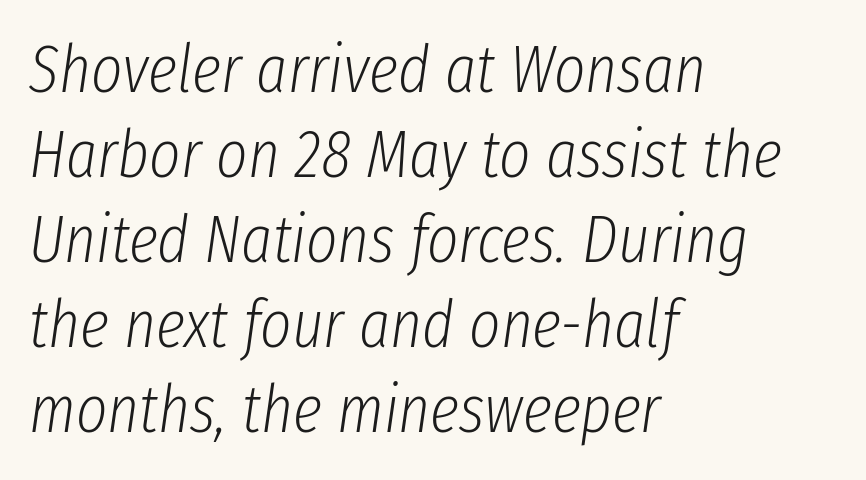
Q: Is the text bold? A: No.
Q: Is the text italic (slanted)? A: Yes, it leans right by about 8 degrees.
Q: Is the text underlined? A: No.
Q: How is the paragraph aligned? A: Left-aligned.
Q: Is the spacing between letters normal or unusually wide? A: Normal.
Q: Is the spacing between lines tight, normal or loose? A: Normal.
Q: Width (condensed, normal, or wide)? A: Condensed.
Q: Stroke contrast? A: Low.
Q: x-height? A: Medium.
Q: Monospaced? A: No.
